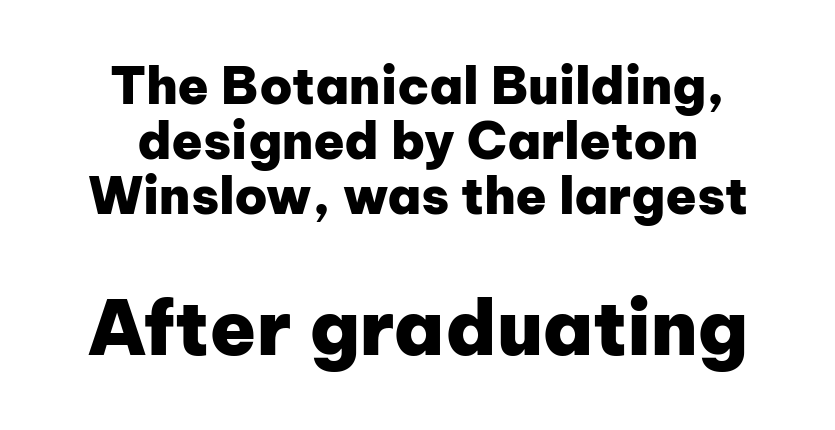
Spacing between characters is what you'd get straight out of the box. The space between consecutive lines is stingy. This sample uses an upright cut, with every glyph sitting square on the baseline. You get the small type first, then a jump to larger type. Serifs: no, the terminals of the letterforms are clean.
